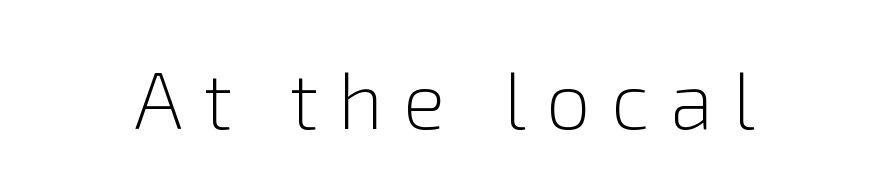
The letters advance in unequal steps, a hallmark of proportional type. This is not heavy type; no bold has been used. Classification — sans serif. Tall strokes in this sample are plumb rather than angled. Anything drawn beneath the words? Only blank space.
